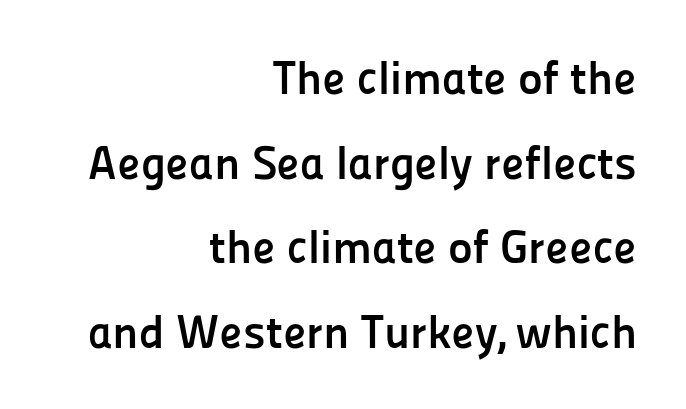
{"serif": "no", "italic": "no", "bold": "yes", "weight": "semibold", "width": "normal", "stroke_contrast": "low", "x_height": "medium", "monospaced": "no", "underline": "no", "align": "right", "line_spacing_ratio": 1.8, "letter_spacing": "normal", "letter_spacing_em": 0.0, "glyph_px": 47}
